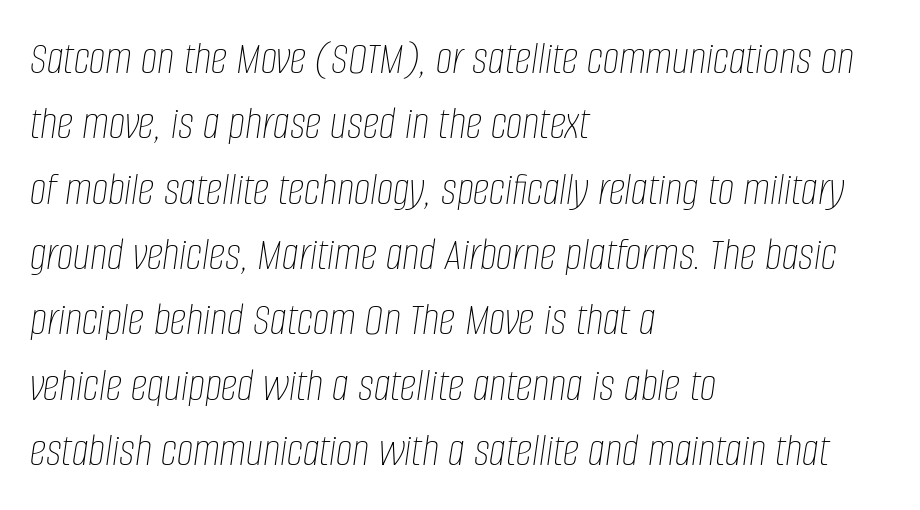
The block of text has a typical density, with ordinary space between rows. Each line starts at the same left margin while the right side varies. The rendering keeps characters at their native spacing. The letters advance in unequal steps, a hallmark of proportional type. Is the stroke heavy? The answer is a plain regular-or-lighter.
